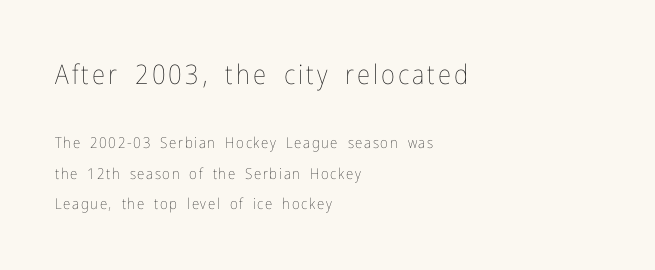
Lines of text with bare space underneath. Of the two passages, the one on top uses the larger point size. These lines are set flush left with a ragged right edge. Heft: none added — not bold. Unlike italic type, these characters show no tilt at all.
